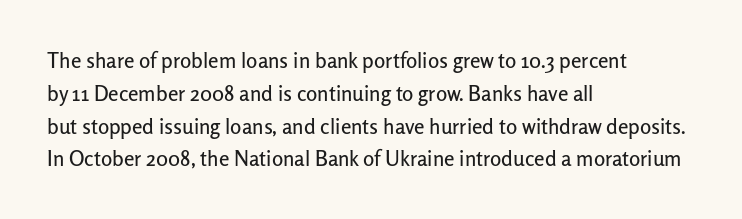
Whoever set this chose a conventional vertical rhythm. Quick note: not italic, upright. Only glyphs here, with clear space below each row. The horizontal fit of the characters is conventional and even. Notice how the passage keeps a crisp vertical edge on the left only.
